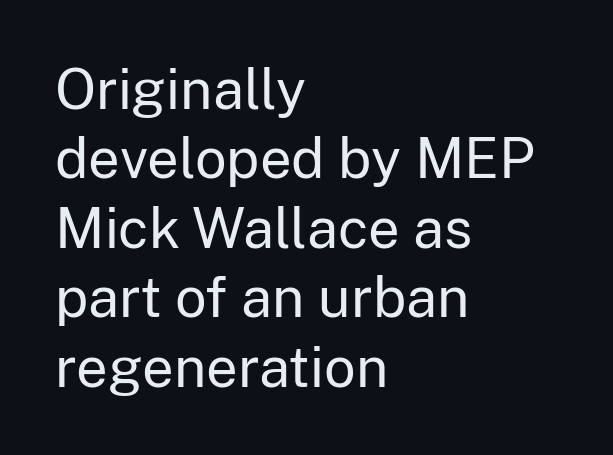
If you drew a line through each stem, it would be perfectly vertical. The passage shown is not underscored anywhere. Typographically, this falls in the sans-serif category. Here the glyphs are tracked normally, forming tight word shapes. You could not count columns in this text — the font is proportionally spaced. Weight: regular or lighter.
